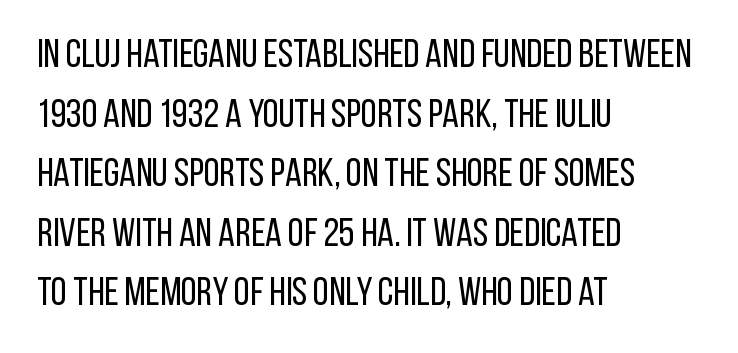
{"serif": "no", "italic": "no", "bold": "no", "weight": "regular", "width": "condensed", "stroke_contrast": "low", "x_height": "large", "monospaced": "no", "underline": "no", "align": "left", "line_spacing": "normal", "line_spacing_ratio": 1.49, "letter_spacing": "normal", "letter_spacing_em": 0.0, "glyph_px": 40}
